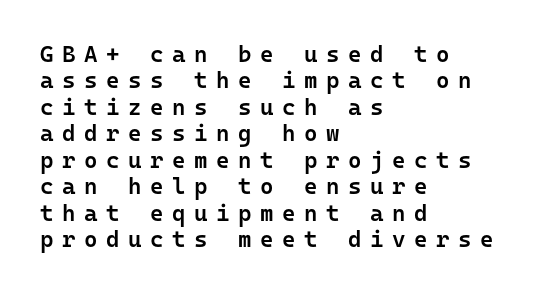
{"italic": "no", "bold": "semi", "underline": "no", "align": "left", "line_spacing": "tight", "line_spacing_ratio": 1.15, "letter_spacing": "wide", "letter_spacing_em": 0.37, "glyph_px": 23}
